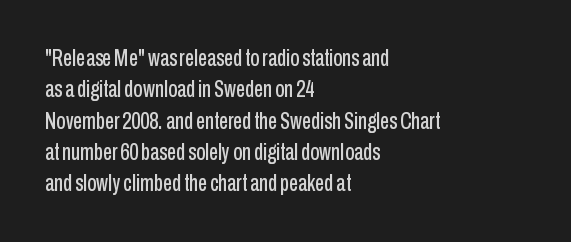
The passage shown is not underscored anywhere. The line texture is even and compact thanks to regular tracking. Nope, not italic — everything's standing straight. Each line starts at the same left margin while the right side varies. Notice how descenders clear the ascenders below comfortably — that's standard leading.
